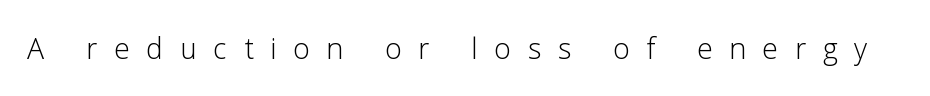
Nope, not italic — everything's standing straight. No letter is thick-stroked: the sample isn't bold. Proportional: the letters do not fall into vertical columns. The tracking reads as deliberately expanded to a designer's eye. No feet cap the strokes, marking this as sans-serif type. Decoration check: the copy has no underline.
